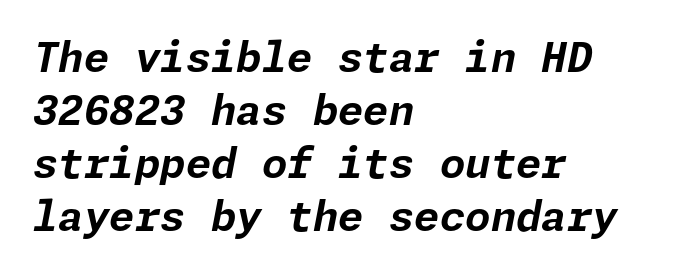
The leading is moderate, giving the passage an even texture. A typesetter would call this zero additional tracking. These words are printed bold, with thick strokes throughout. The typesetter chose a ragged-right arrangement here. The axis of the letterforms is tilted away from vertical.
